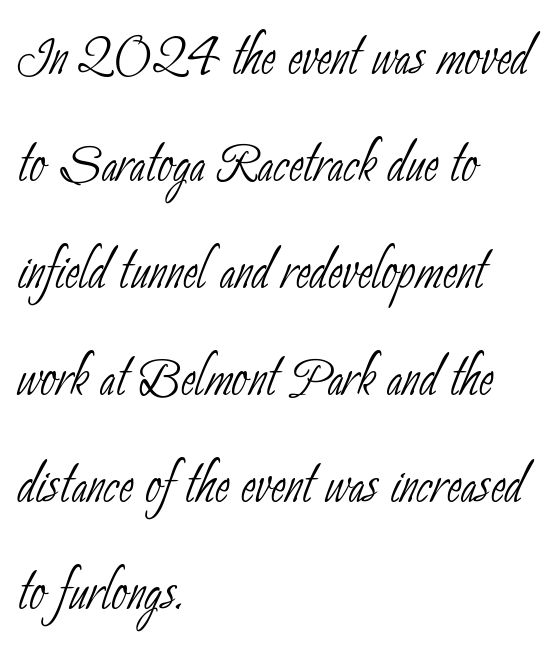
{"serif": "no", "bold": "no", "weight": "thin", "width": "condensed", "stroke_contrast": "low", "x_height": "small", "monospaced": "no", "underline": "no", "align": "left", "line_spacing": "normal", "line_spacing_ratio": 1.53, "letter_spacing": "normal", "letter_spacing_em": 0.0, "glyph_px": 70}
